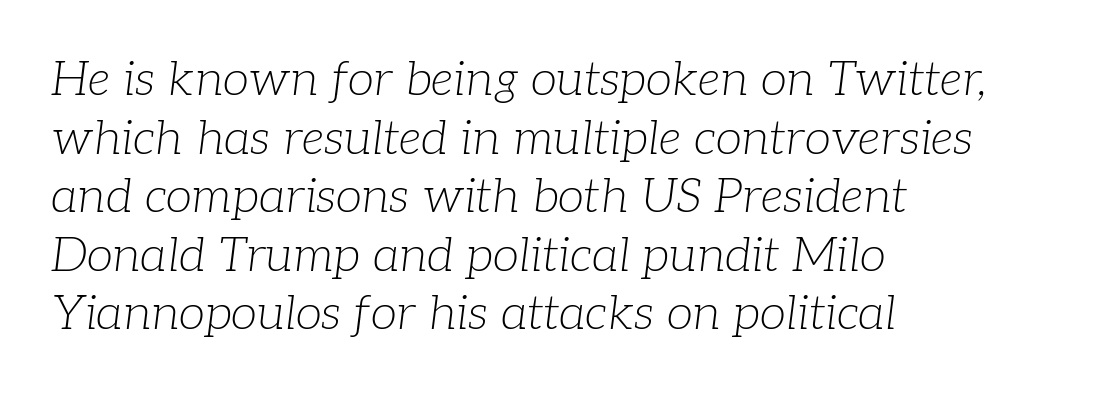
{"serif": "yes", "italic": "yes", "lean": "right", "slant_degrees": 7, "bold": "no", "weight": "light", "width": "normal", "stroke_contrast": "low", "x_height": "medium", "monospaced": "no", "underline": "no", "align": "left", "line_spacing_ratio": 1.22, "letter_spacing": "normal", "letter_spacing_em": 0.0, "glyph_px": 48}
